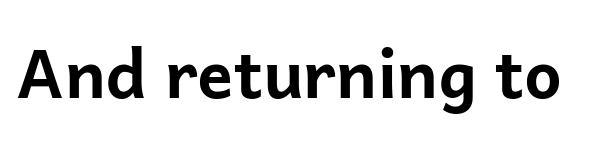
Q: Is the text bold? A: Yes.
Q: Is the text italic (slanted)? A: No, it is upright.
Q: Is the typeface a serif or a sans-serif typeface? A: Sans-serif.
Q: Is the text underlined? A: No.
Q: Is the spacing between letters normal or unusually wide? A: Normal.
Q: Width (condensed, normal, or wide)? A: Normal.
Q: Stroke contrast? A: Low.
Q: x-height? A: Medium.
Q: Monospaced? A: No.
